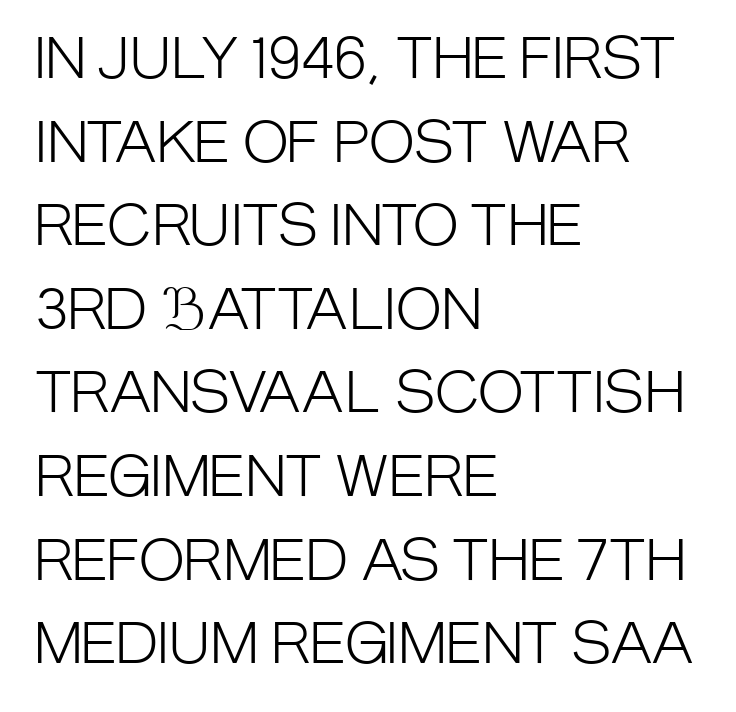
Q: Is the text bold? A: No.
Q: Is the text italic (slanted)? A: No, it is upright.
Q: Is the typeface a serif or a sans-serif typeface? A: Sans-serif.
Q: Is the text underlined? A: No.
Q: How is the paragraph aligned? A: Left-aligned.
Q: Is the spacing between letters normal or unusually wide? A: Normal.
Q: Is the spacing between lines tight, normal or loose? A: Normal.
Q: Width (condensed, normal, or wide)? A: Condensed.
Q: Stroke contrast? A: Low.
Q: x-height? A: Large.
Q: Monospaced? A: No.
